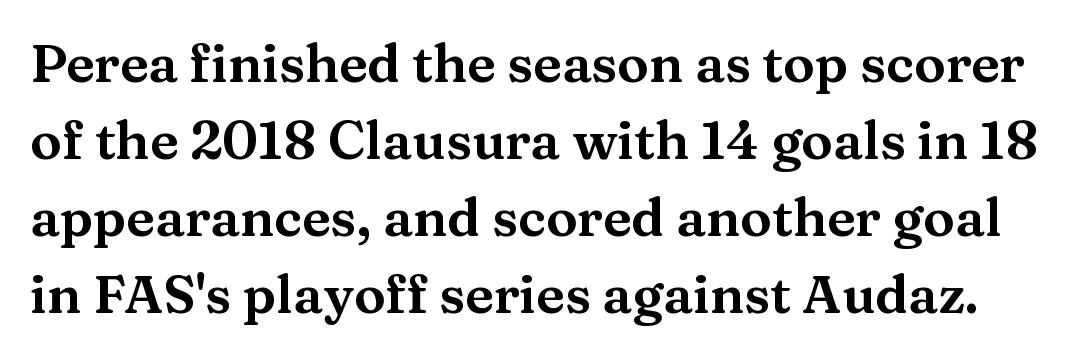
{"serif": "yes", "italic": "no", "width": "wide", "stroke_contrast": "medium", "x_height": "medium", "monospaced": "no", "underline": "no", "line_spacing": "normal", "line_spacing_ratio": 1.45, "letter_spacing": "normal", "letter_spacing_em": 0.0, "glyph_px": 53}
